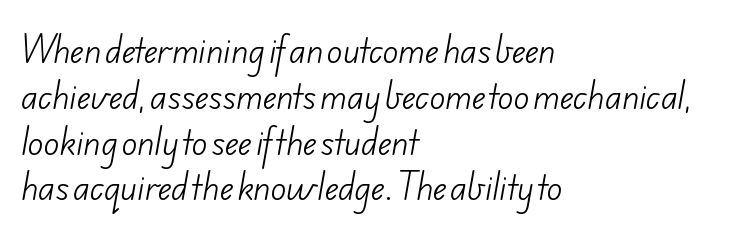
The image shows 32 px light sans-serif type; set left-aligned, normal line spacing (1.43x), normal letter spacing, not underlined; low stroke contrast and a small x-height.
